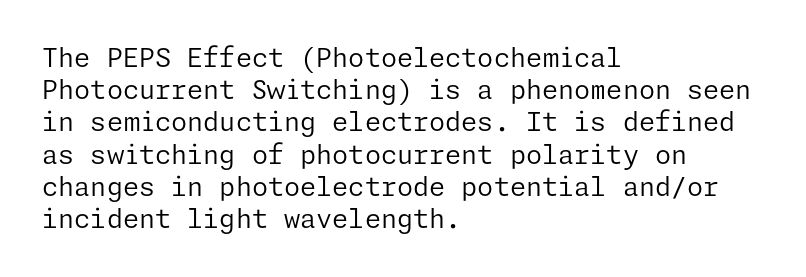
The image shows 26 px text type, upright; set left-aligned, line spacing 1.24x, normal letter spacing, not underlined.
